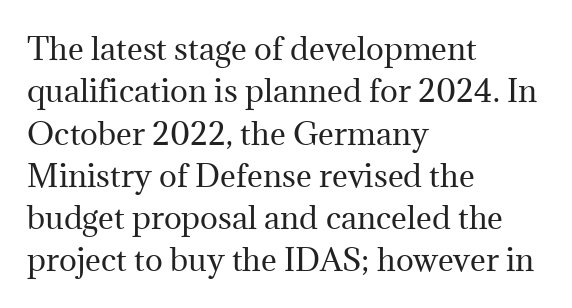
{"serif": "yes", "italic": "no", "bold": "no", "weight": "regular", "width": "normal", "stroke_contrast": "medium", "x_height": "medium", "monospaced": "no", "underline": "no", "align": "left", "line_spacing": "normal", "line_spacing_ratio": 1.41, "letter_spacing": "normal", "letter_spacing_em": 0.0, "glyph_px": 30}
